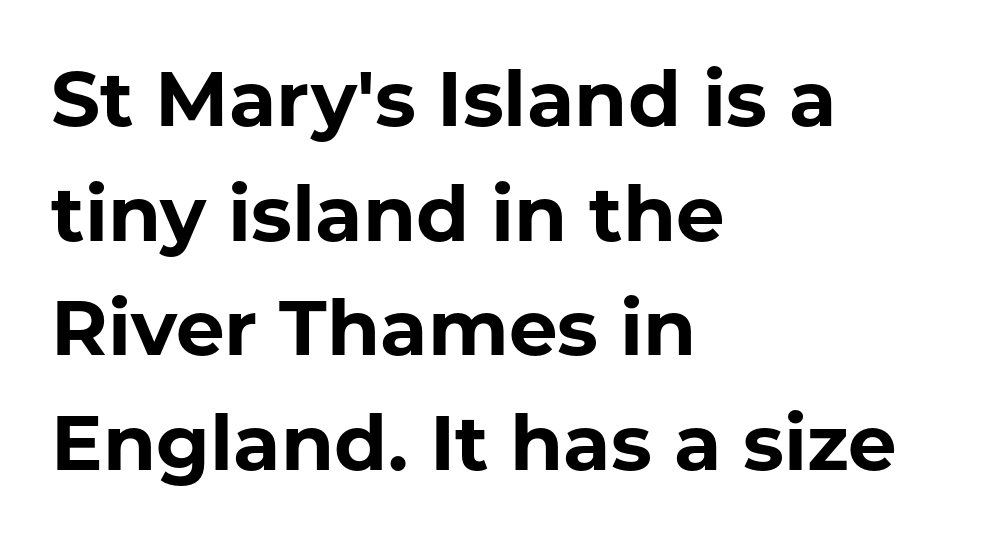
You can tell from the bare stems that sans-serif type was used. Only glyphs here, with clear space below each row. The face used here is proportionally spaced, like ordinary book or web type. The vertical gap from one line to the next is medium. No italicization has been applied; the sample stays upright.
